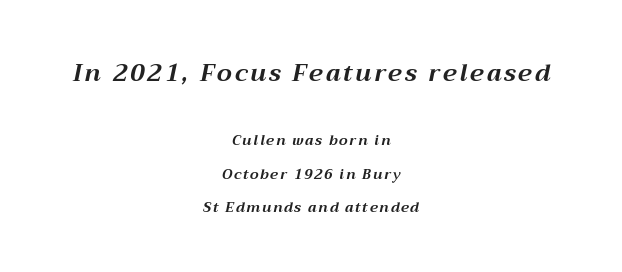
Q: Is the text bold? A: Yes.
Q: Is the text italic (slanted)? A: Yes, it leans right by about 12 degrees.
Q: Is the text underlined? A: No.
Q: How is the paragraph aligned? A: Centered.
Q: Is the spacing between lines tight, normal or loose? A: Loose.
Q: Which block of text is set in a larger size, the first (top) or the second (bottom)? A: The first (top) one.
